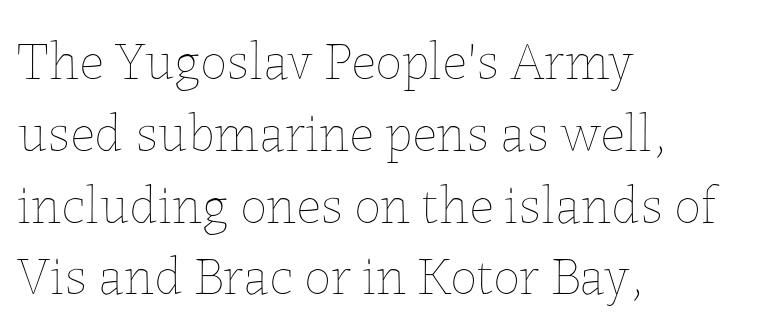
{"italic": "no", "bold": "no", "weight": "thin", "width": "normal", "stroke_contrast": "low", "x_height": "medium", "monospaced": "no", "underline": "no", "align": "left", "line_spacing": "normal", "line_spacing_ratio": 1.33, "letter_spacing": "normal", "letter_spacing_em": 0.0, "glyph_px": 54}
